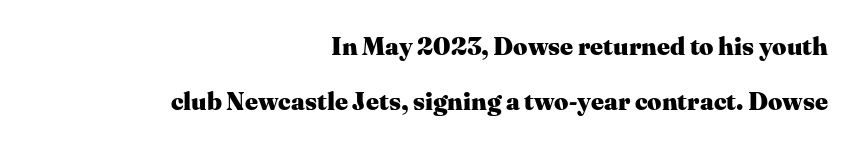
Letters rest on an invisible, unmarked baseline. The typesetting leans heavy: a genuine bold. Summary of vertical rhythm: relaxed, with wide interline spacing. Every character sits straight up, as roman type does. You could call the tracking neutral — neither tight nor loose. This rendering uses right alignment, leaving the left contour irregular.
